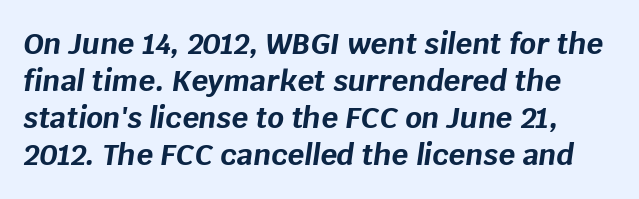
The image shows 29 px bold type, italic (leaning right); set normal line spacing (1.28x), normal letter spacing, not underlined; low stroke contrast and a large x-height.
